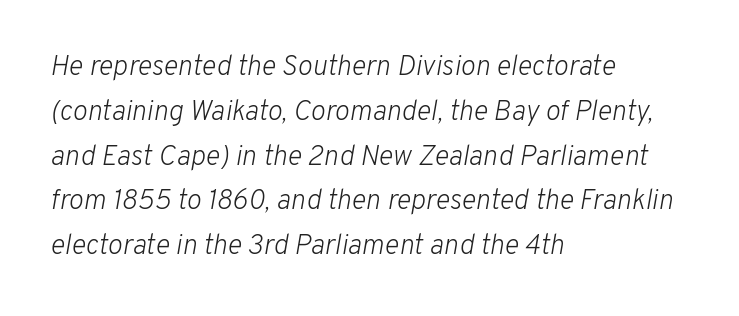
{"italic": "yes", "lean": "right", "slant_degrees": 10, "bold": "no", "weight": "light", "width": "normal", "stroke_contrast": "low", "x_height": "medium", "monospaced": "no", "underline": "no", "align": "left", "line_spacing": "normal", "line_spacing_ratio": 1.6, "letter_spacing": "normal", "letter_spacing_em": 0.0, "glyph_px": 28}
